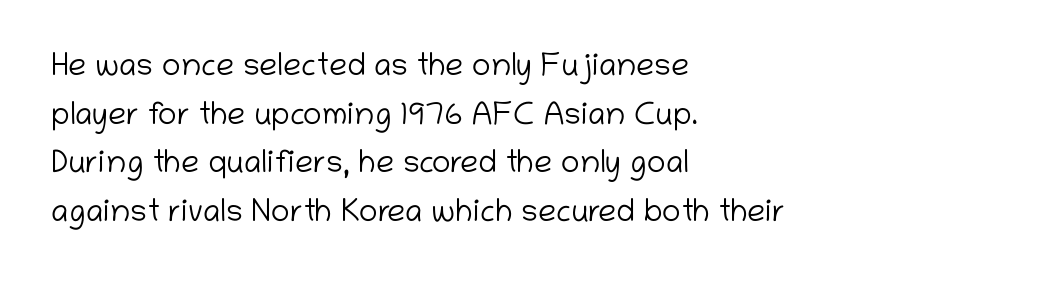
Nothing sits at the stroke ends, so this counts as sans-serif. Each row of text sits above clean, open space. The cut favours lightness, reaching ordinary text weight at its darkest. Is this a fixed-width face? No — the glyphs have proportional, varying widths. A classic flush-left, rag-right setting is used for this passage. These lines keep a tight, regular rhythm from letter to letter.
